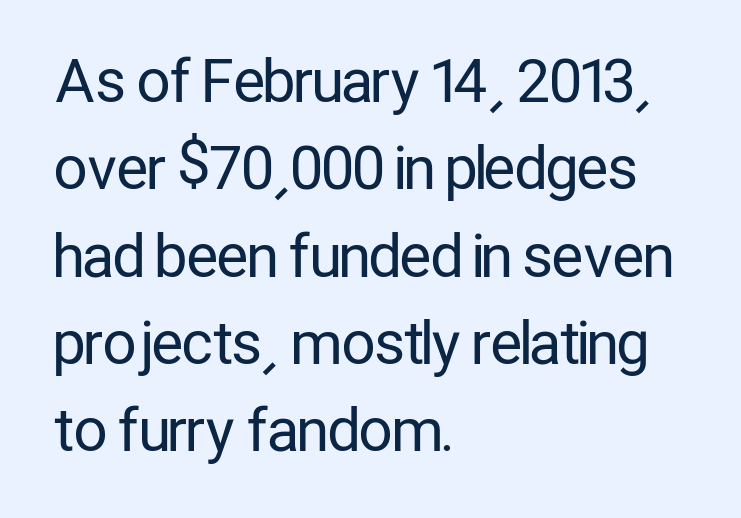
Q: Is the text bold? A: No.
Q: Is the text italic (slanted)? A: No, it is upright.
Q: Is the typeface a serif or a sans-serif typeface? A: Sans-serif.
Q: Is the text underlined? A: No.
Q: How is the paragraph aligned? A: Left-aligned.
Q: Is the spacing between letters normal or unusually wide? A: Normal.
Q: Is the spacing between lines tight, normal or loose? A: Normal.
Q: Width (condensed, normal, or wide)? A: Condensed.
Q: Stroke contrast? A: Low.
Q: x-height? A: Medium.
Q: Monospaced? A: No.
